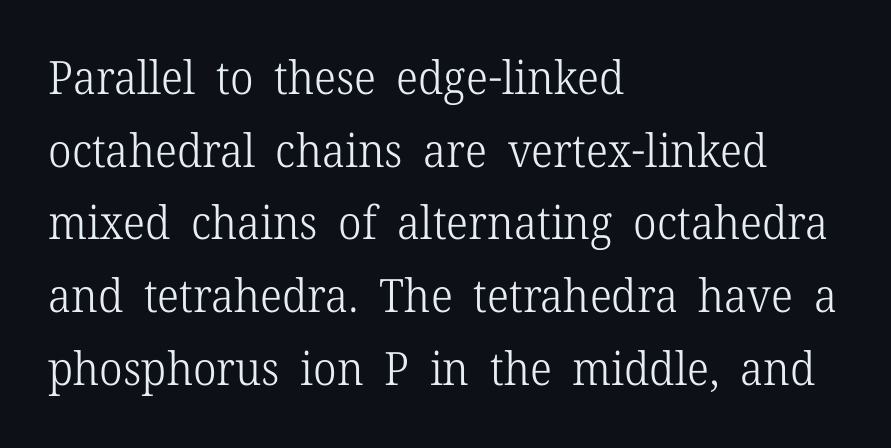
{"serif": "yes", "italic": "no", "bold": "no", "weight": "light", "width": "normal", "stroke_contrast": "low", "x_height": "medium", "monospaced": "no", "underline": "no", "align": "left", "line_spacing": "normal", "line_spacing_ratio": 1.58, "letter_spacing": "normal", "letter_spacing_em": 0.0, "glyph_px": 46}
